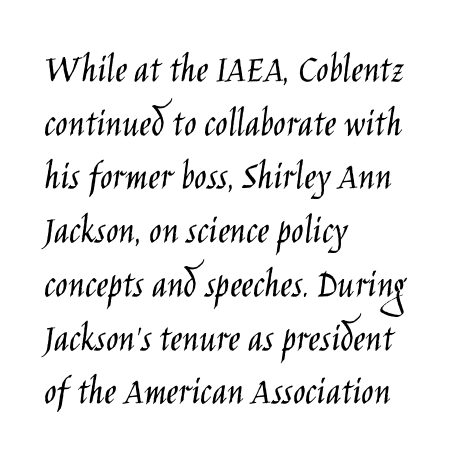
Stroke terminals: plain, sans-serif. Only glyphs here, with clear space below each row. Summary of vertical rhythm: regular, with standard interline spacing. Character widths vary here, with narrow letters taking less room than wide ones. The lines in this sample share a left origin and differ only in where they stop.
